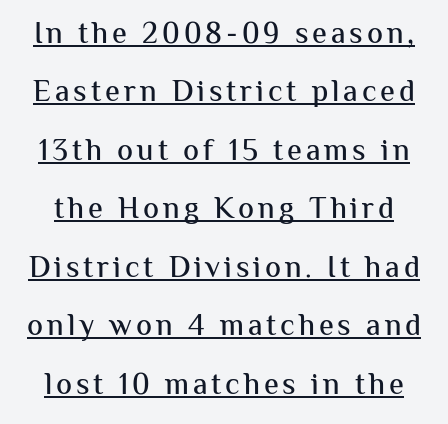
The image shows 30 px sans-serif type, upright; set loose line spacing (1.95x), underlined; medium stroke contrast and a medium x-height.
